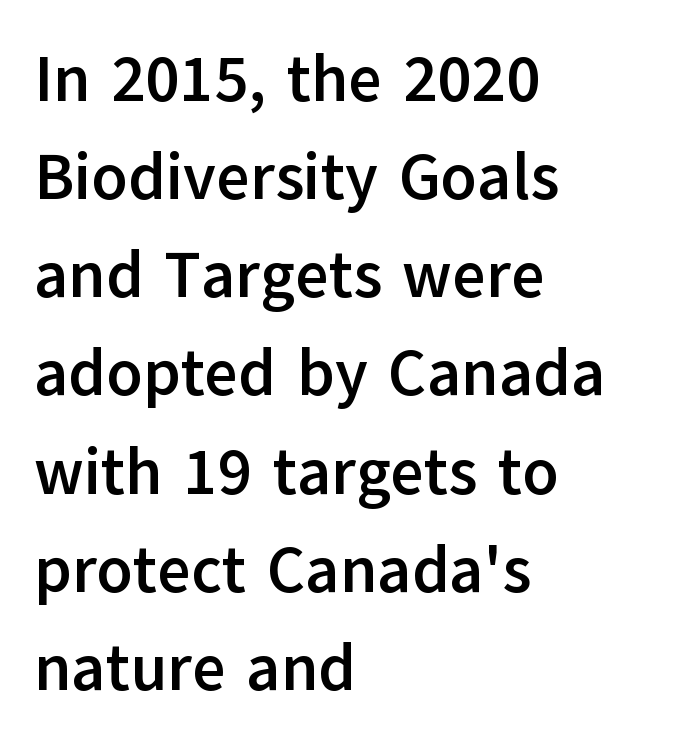
Evenly set lines give the paragraph a standard silhouette. Glance below the letters and you will spot only blank space. Left-aligned paragraph, ragged on the right. In terms of letterform style, serifs are entirely absent. Summary of weight: heavy, a full bold. The rendering uses natural spacing where letterforms have individual widths.
